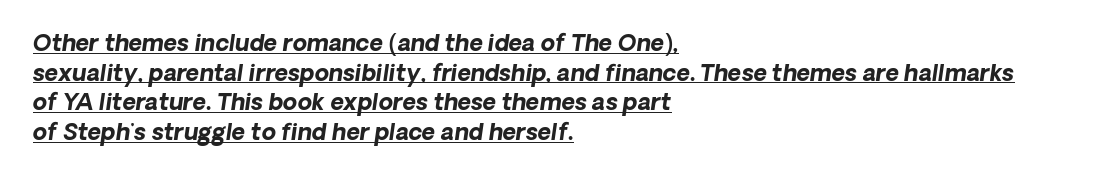
Q: Is the text bold? A: Yes.
Q: Is the text italic (slanted)? A: Yes, it leans right by about 8 degrees.
Q: Is the text underlined? A: Yes.
Q: How is the paragraph aligned? A: Left-aligned.
Q: Is the spacing between letters normal or unusually wide? A: Normal.
Q: Is the spacing between lines tight, normal or loose? A: Normal.
